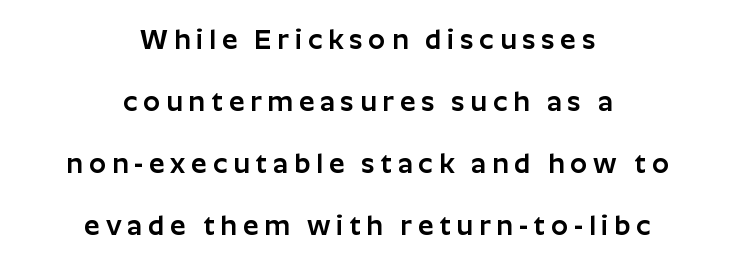
Q: Is the text italic (slanted)? A: No, it is upright.
Q: Is the text underlined? A: No.
Q: How is the paragraph aligned? A: Centered.
Q: Is the spacing between letters normal or unusually wide? A: Unusually wide.
Q: Is the spacing between lines tight, normal or loose? A: Loose.
